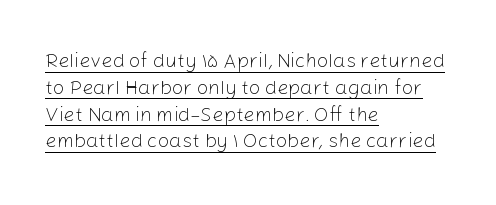
{"italic": "no", "bold": "no", "underline": "yes", "align": "left", "line_spacing": "normal", "line_spacing_ratio": 1.34, "letter_spacing": "normal", "letter_spacing_em": 0.0, "glyph_px": 20}
